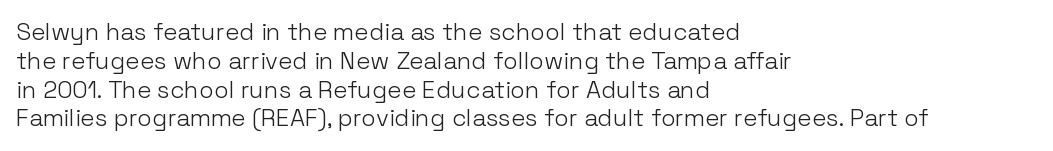
Horizontal alignment here is leftward, the default for most running prose. Is the stroke heavy? The answer is a plain regular-or-lighter. Posture: upright roman. The baseline area is clear. Between one letter and the next there's only the usual sliver of space.
